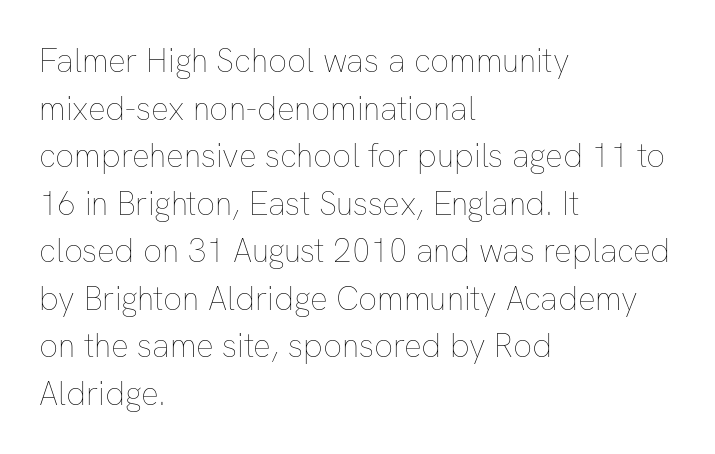
The letters advance in unequal steps, a hallmark of proportional type. Tall strokes in this sample are plumb rather than angled. No heavy texture on the line: the type isn't bold. The vertical gap from one line to the next is medium. Glyph-to-glyph distance matches everyday printed text.
